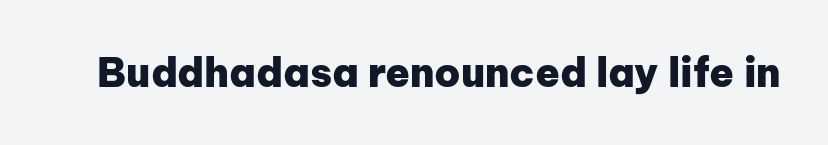
{"serif": "no", "italic": "no", "bold": "yes", "weight": "heavy", "width": "normal", "stroke_contrast": "low", "x_height": "medium", "monospaced": "no", "underline": "no", "letter_spacing": "normal", "letter_spacing_em": 0.0, "glyph_px": 40}
